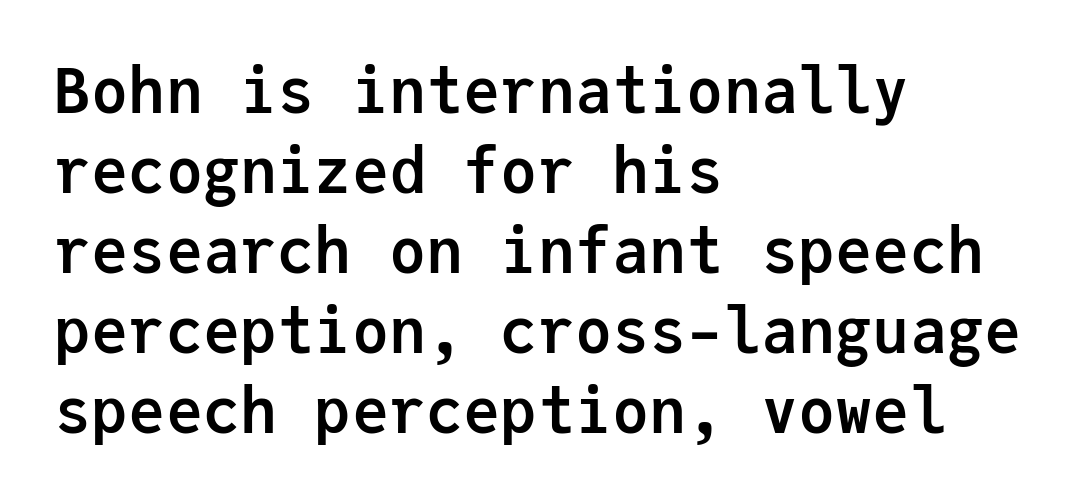
{"serif": "no", "italic": "no", "bold": "yes", "weight": "semibold", "width": "normal", "stroke_contrast": "low", "x_height": "medium", "monospaced": "yes", "underline": "no", "align": "left", "line_spacing": "normal", "line_spacing_ratio": 1.29, "letter_spacing": "normal", "letter_spacing_em": 0.0, "glyph_px": 62}
